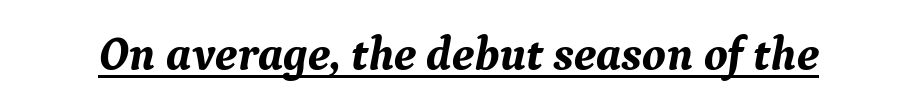
Q: Is the text bold? A: Yes.
Q: Is the text italic (slanted)? A: Yes, it leans right by about 9 degrees.
Q: Is the typeface a serif or a sans-serif typeface? A: Serif.
Q: Is the text underlined? A: Yes.
Q: Is the spacing between letters normal or unusually wide? A: Normal.
Q: Width (condensed, normal, or wide)? A: Normal.
Q: Stroke contrast? A: Medium.
Q: x-height? A: Medium.
Q: Monospaced? A: No.
